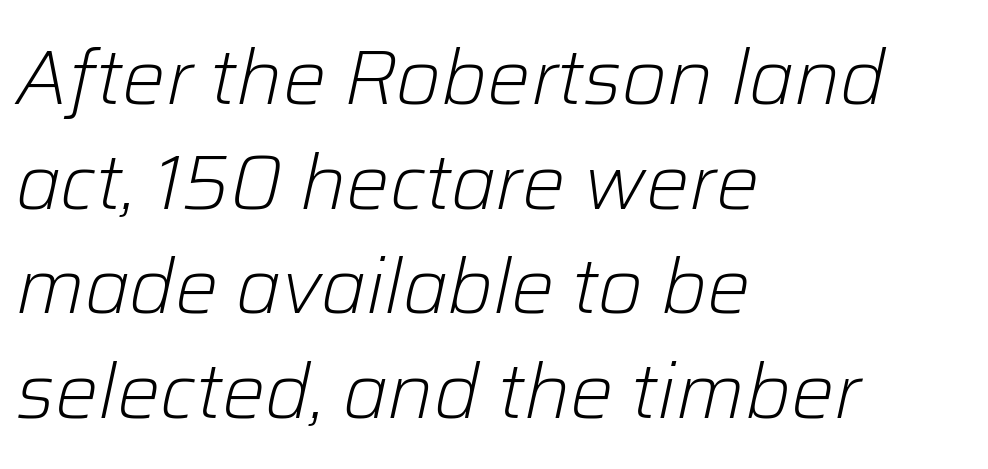
Q: Is the text bold? A: No.
Q: Is the text italic (slanted)? A: Yes, it leans right by about 12 degrees.
Q: Is the text underlined? A: No.
Q: How is the paragraph aligned? A: Left-aligned.
Q: Is the spacing between letters normal or unusually wide? A: Normal.
Q: Is the spacing between lines tight, normal or loose? A: Normal.
Q: Width (condensed, normal, or wide)? A: Normal.
Q: Stroke contrast? A: Low.
Q: x-height? A: Medium.
Q: Monospaced? A: No.
